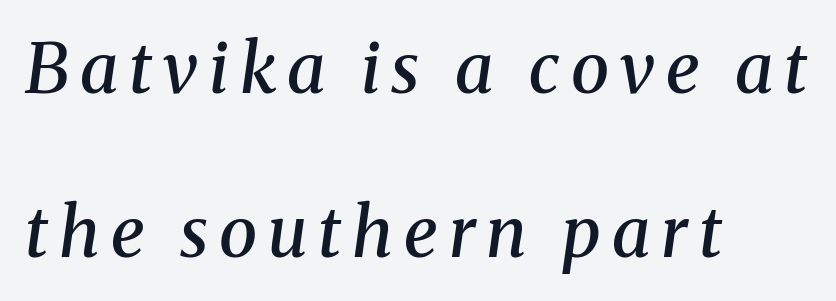
{"serif": "yes", "italic": "yes", "lean": "right", "slant_degrees": 8, "bold": "semi", "weight": "semibold", "width": "normal", "stroke_contrast": "medium", "x_height": "medium", "monospaced": "no", "underline": "no", "align": "left", "line_spacing": "loose", "line_spacing_ratio": 2.37, "glyph_px": 69}
